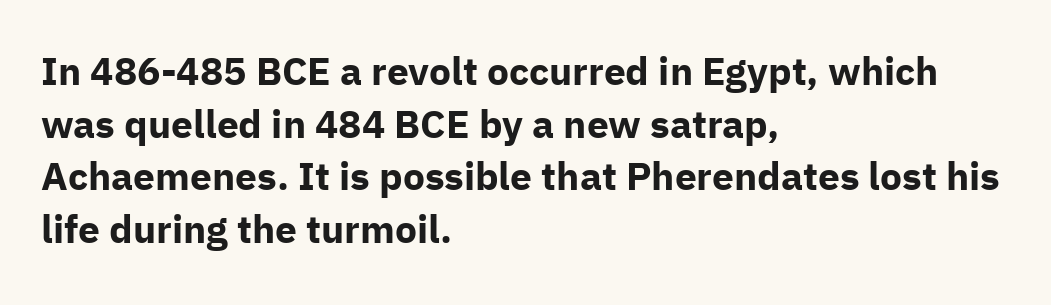
Unmarked baselines from the first word to the last. Notice how descenders clear the ascenders below comfortably — that's standard leading. A classic flush-left, rag-right setting is used for this passage. Nobody touched the tracking dial on this one. Look at the bottom of the vertical strokes: they stop flat, with no serifs. A roman cut, with each character standing at attention.
